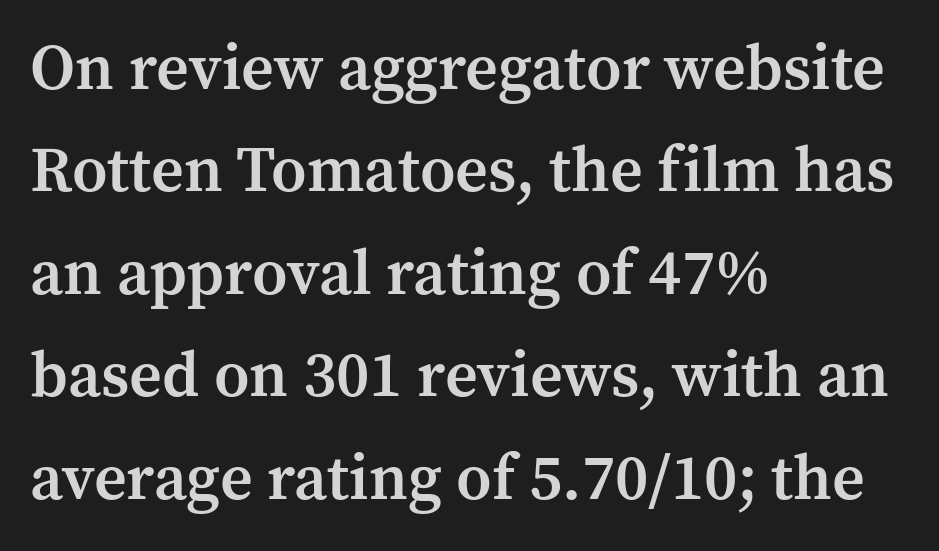
The image shows 64 px semibold serif type, upright; set left-aligned, normal line spacing (1.6x), normal letter spacing, not underlined; medium stroke contrast and a medium x-height.
